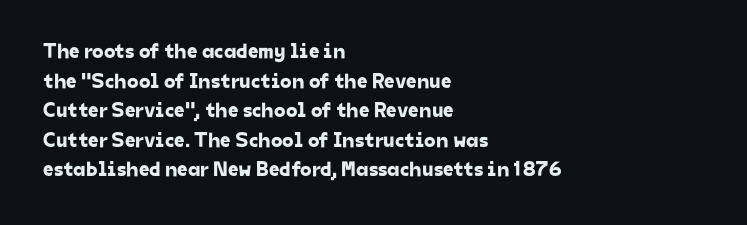
The image shows 21 px text type; set left-aligned, normal line spacing (1.41x), normal letter spacing, not underlined.
